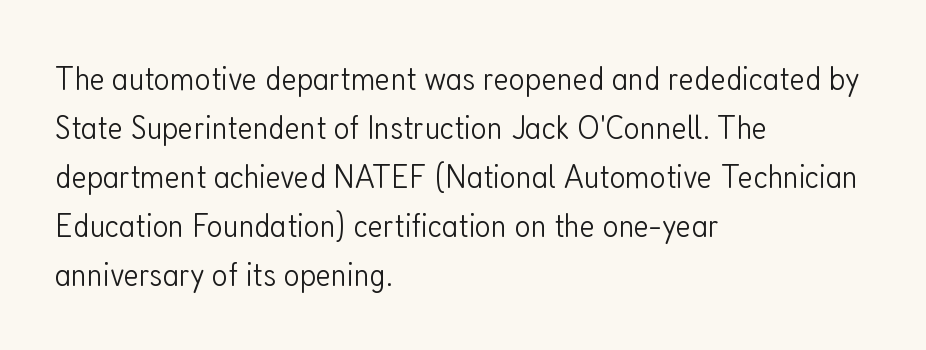
{"serif": "no", "italic": "no", "bold": "no", "weight": "light", "width": "condensed", "stroke_contrast": "low", "x_height": "medium", "monospaced": "no", "underline": "no", "align": "left", "line_spacing": "normal", "line_spacing_ratio": 1.4, "letter_spacing": "normal", "letter_spacing_em": 0.0, "glyph_px": 35}
